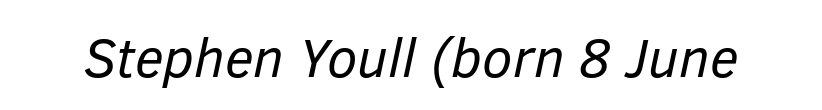
Between one letter and the next there's only the usual sliver of space. Is this a fixed-width face? No — the glyphs have proportional, varying widths. No extra ink here — the face is not bold. Does the lettering tilt? It does — this is italic. Decoration check: the copy has no underline.
